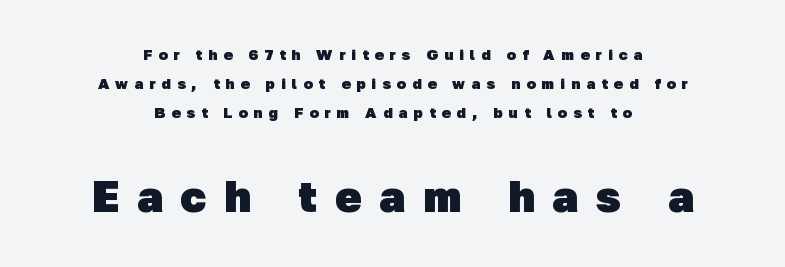
The image shows 44 px heavy sans-serif type; set centered, loose line spacing (1.95x), unusually wide letter spacing (+0.41 em), not underlined; the second (bottom) block is 2.93x larger; low stroke contrast and a medium x-height.
